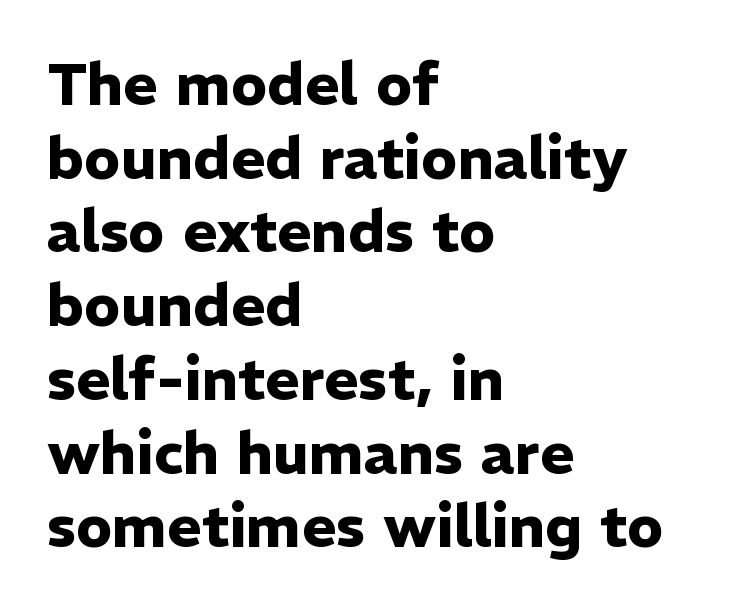
The glyphs have the mass of a bold cut. This rendering employs a face without finishing strokes, i.e., a sans-serif. Honestly, the letter spacing is just normal — you wouldn't notice it. Note the varied advance widths — an 'i' is clearly narrower than an 'm'. The string is rendered with underlining switched off.
